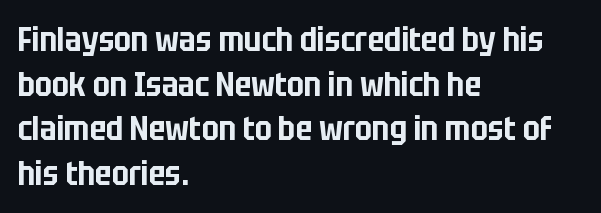
The lines in this sample share a left origin and differ only in where they stop. Lines of text with bare space underneath. The rendering uses natural spacing where letterforms have individual widths. The passage shown stacks its lines at a standard gap. Quick note: not italic, upright.
